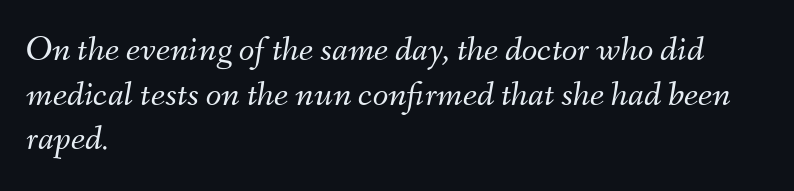
The image shows 36 px light type, italic (leaning right); set left-aligned, line spacing 1.24x, normal letter spacing, not underlined; medium stroke contrast and a small x-height.
